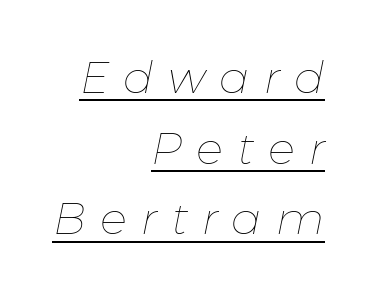
{"italic": "yes", "lean": "right", "slant_degrees": 11, "bold": "no", "weight": "thin", "width": "normal", "stroke_contrast": "low", "x_height": "medium", "monospaced": "no", "underline": "yes", "align": "right", "line_spacing": "normal", "line_spacing_ratio": 1.57, "letter_spacing": "wide", "letter_spacing_em": 0.32, "glyph_px": 45}
